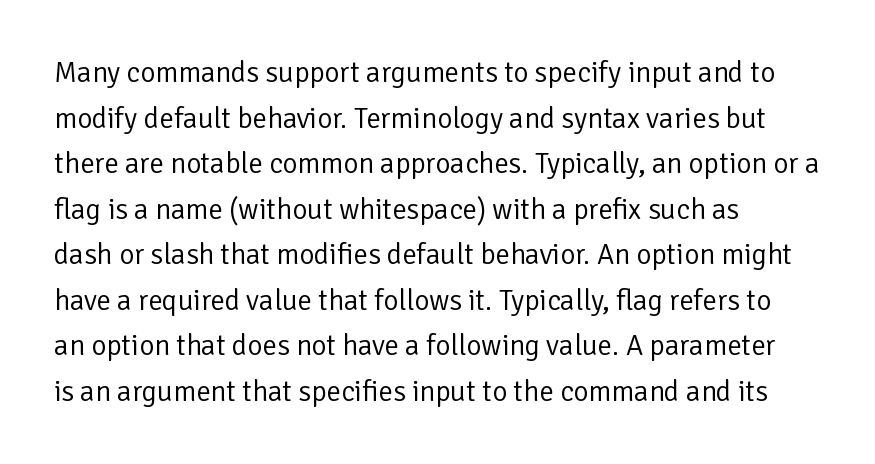
Q: Is the text bold? A: No.
Q: Is the text italic (slanted)? A: No, it is upright.
Q: Is the typeface a serif or a sans-serif typeface? A: Sans-serif.
Q: Is the text underlined? A: No.
Q: How is the paragraph aligned? A: Left-aligned.
Q: Is the spacing between letters normal or unusually wide? A: Normal.
Q: Is the spacing between lines tight, normal or loose? A: Normal.
Q: Width (condensed, normal, or wide)? A: Normal.
Q: Stroke contrast? A: Low.
Q: x-height? A: Medium.
Q: Monospaced? A: No.
